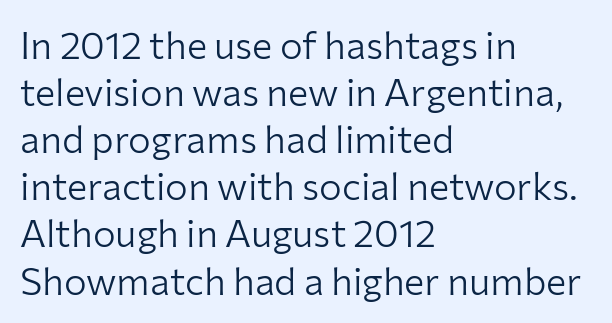
A typesetter would call this proportional, since set widths differ per character. This sample uses a sans-serif face. Characters remain perfectly vertical along every line. Descenders are the only things crossing below the line.
